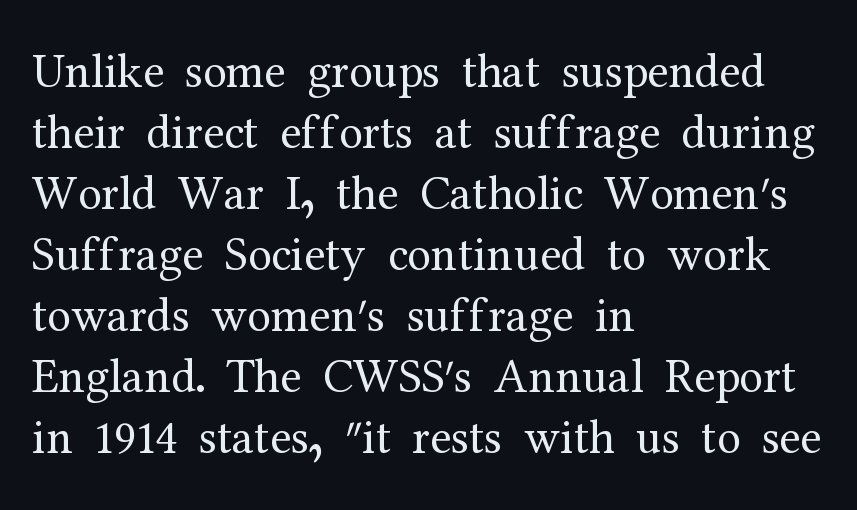
Designer's note — italics off, roman on. Beneath every word, the page is bare. A light-to-regular cut is what we see here. The leading is moderate, giving the passage an even texture. Font category for this specimen: serif. Observe the ordinary spacing: letters are neighbours, not strangers.
